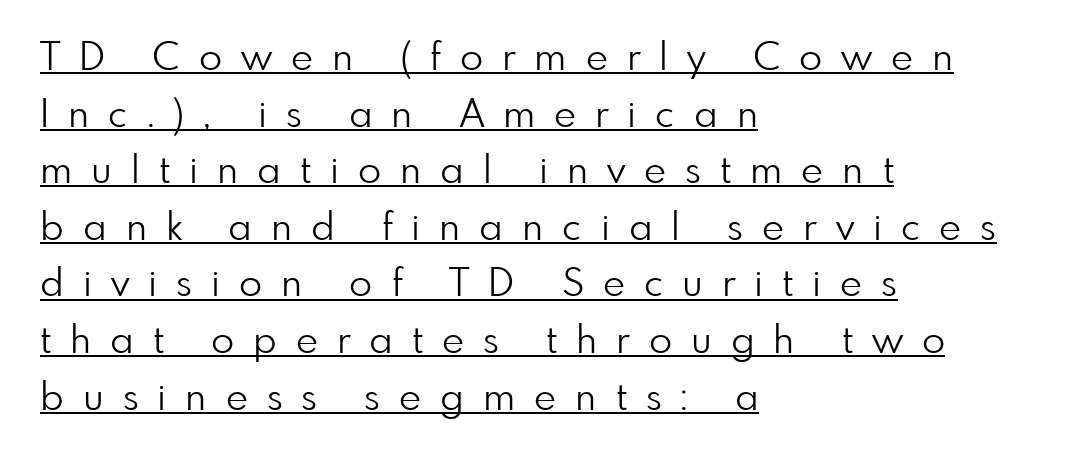
The image shows 38 px light sans-serif type, upright; set left-aligned, normal line spacing (1.49x), unusually wide letter spacing (+0.5 em), underlined; low stroke contrast and a small x-height.
